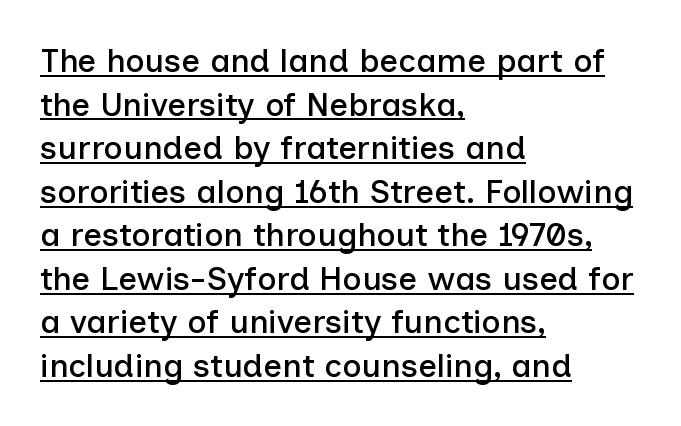
{"serif": "no", "italic": "no", "width": "normal", "stroke_contrast": "low", "x_height": "medium", "monospaced": "no", "underline": "yes", "align": "left", "line_spacing": "normal", "line_spacing_ratio": 1.32, "letter_spacing": "normal", "letter_spacing_em": 0.0, "glyph_px": 33}
